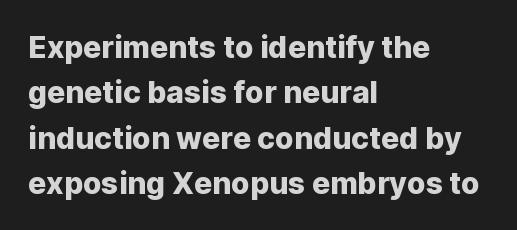
Q: Is the text italic (slanted)? A: No, it is upright.
Q: Is the typeface a serif or a sans-serif typeface? A: Sans-serif.
Q: Is the text underlined? A: No.
Q: How is the paragraph aligned? A: Left-aligned.
Q: Is the spacing between letters normal or unusually wide? A: Normal.
Q: Is the spacing between lines tight, normal or loose? A: Normal.
Q: Width (condensed, normal, or wide)? A: Normal.
Q: Stroke contrast? A: Low.
Q: x-height? A: Medium.
Q: Monospaced? A: No.
